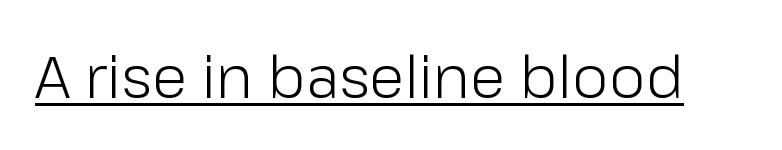
{"serif": "no", "italic": "no", "bold": "no", "weight": "light", "width": "normal", "stroke_contrast": "low", "x_height": "medium", "monospaced": "no", "underline": "yes", "letter_spacing": "normal", "letter_spacing_em": 0.0, "glyph_px": 58}
